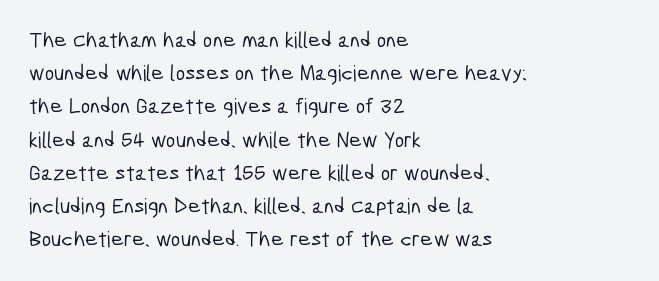
The image shows 22 px text type; set left-aligned, normal line spacing (1.51x), normal letter spacing, not underlined.
